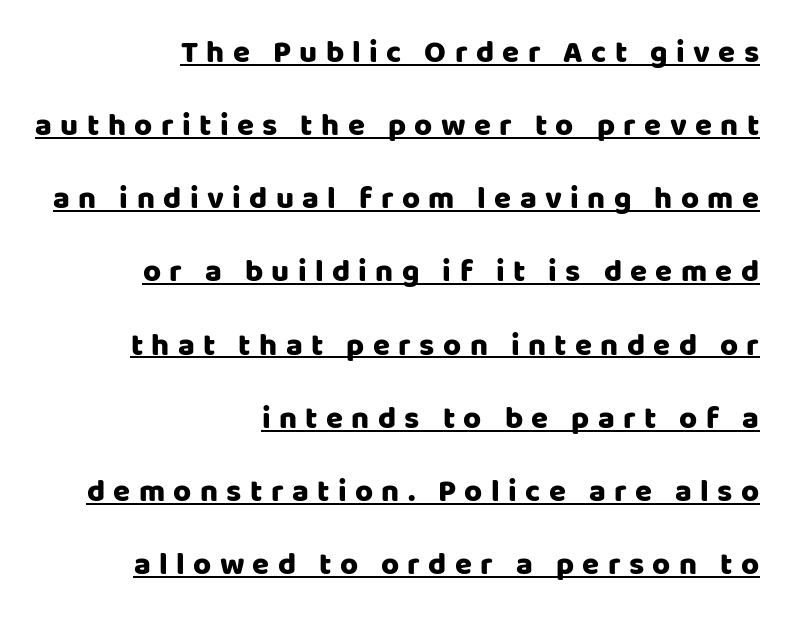
Q: Is the text italic (slanted)? A: No, it is upright.
Q: Is the typeface a serif or a sans-serif typeface? A: Sans-serif.
Q: Is the text underlined? A: Yes.
Q: How is the paragraph aligned? A: Right-aligned.
Q: Is the spacing between letters normal or unusually wide? A: Unusually wide.
Q: Is the spacing between lines tight, normal or loose? A: Loose.
Q: Width (condensed, normal, or wide)? A: Normal.
Q: Stroke contrast? A: Low.
Q: x-height? A: Large.
Q: Monospaced? A: No.
